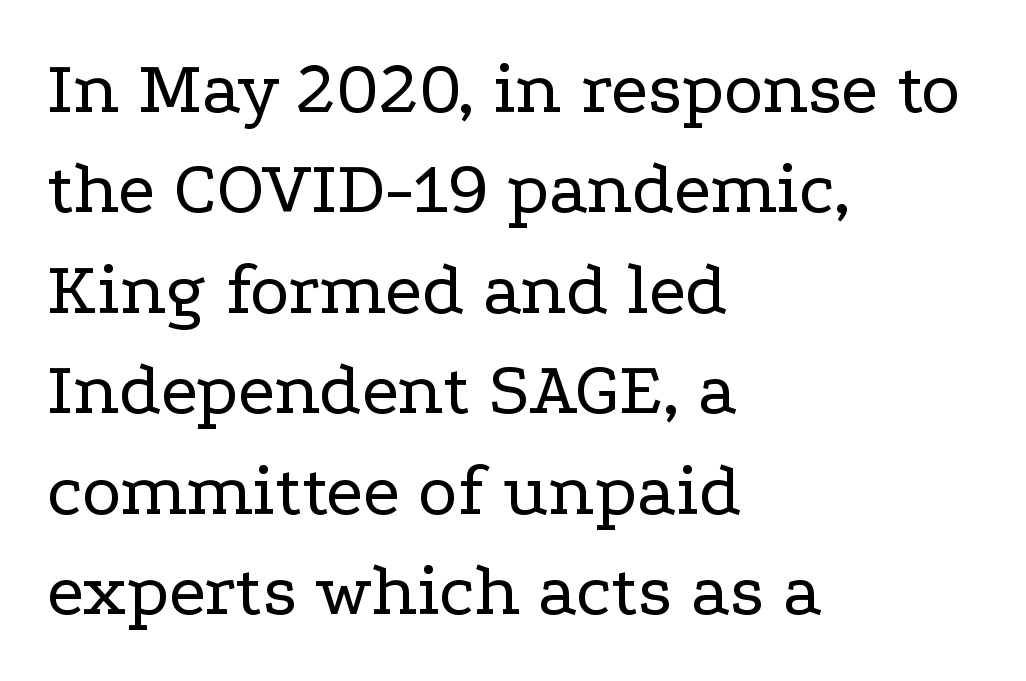
The image shows 75 px regular-weight, wide serif type, upright; set left-aligned, normal line spacing (1.34x), normal letter spacing, not underlined; low stroke contrast and a medium x-height.
